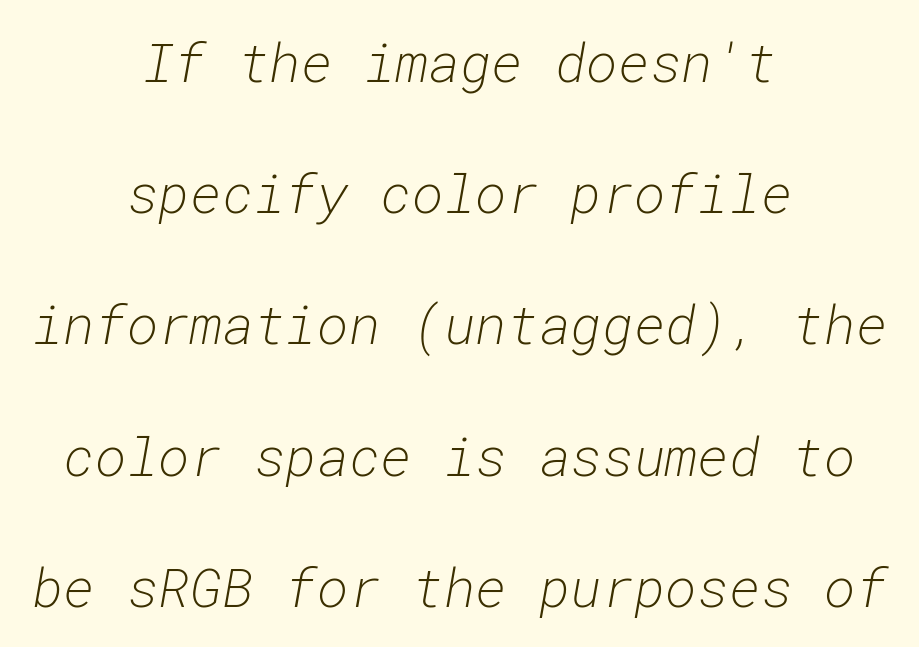
Q: Is the text bold? A: No.
Q: Is the text italic (slanted)? A: Yes, it leans right by about 10 degrees.
Q: Is the text underlined? A: No.
Q: How is the paragraph aligned? A: Centered.
Q: Is the spacing between letters normal or unusually wide? A: Normal.
Q: Is the spacing between lines tight, normal or loose? A: Loose.
Q: Width (condensed, normal, or wide)? A: Normal.
Q: Stroke contrast? A: Low.
Q: x-height? A: Medium.
Q: Monospaced? A: Yes.
